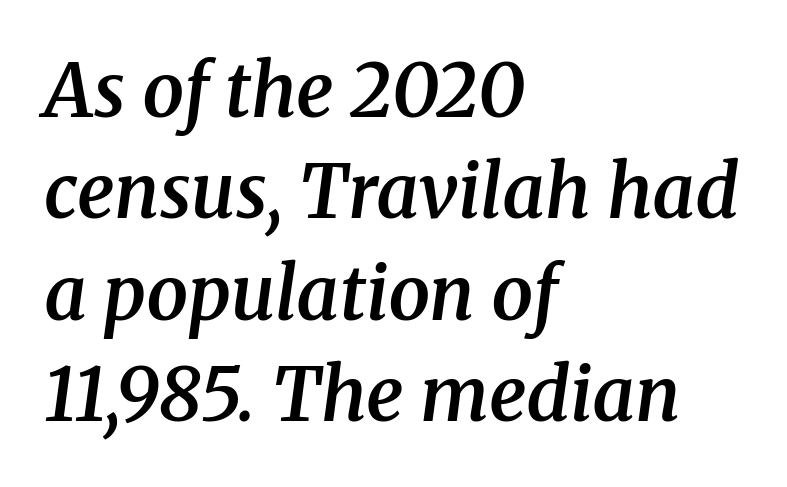
{"serif": "yes", "italic": "yes", "lean": "right", "slant_degrees": 8, "bold": "semi", "weight": "semibold", "width": "normal", "stroke_contrast": "medium", "x_height": "medium", "monospaced": "no", "underline": "no", "align": "left", "line_spacing": "normal", "line_spacing_ratio": 1.37, "letter_spacing": "normal", "letter_spacing_em": 0.0, "glyph_px": 74}
